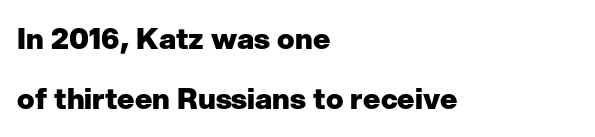
Check under the words: just untouched page. Students, this is bold: see how much ink each stroke carries. Type style note: lacks serifs. Spacing between characters is what you'd get straight out of the box. The designer dialed line spacing up above the default.
